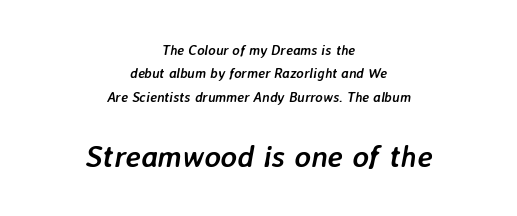
Nobody drew a line under any word here. Is this a fixed-width face? No — the glyphs have proportional, varying widths. Typesetter's note: full bold, strokes at maximum text heaviness. The lines in this sample share a center point and differ in where they start and stop. Visually, the bottom section dominates because its glyphs are scaled up.
